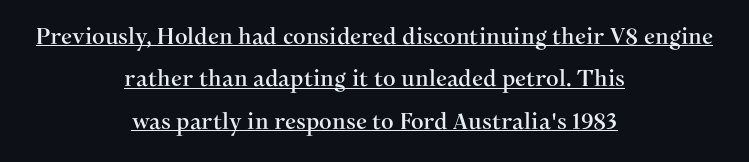
Q: Is the text italic (slanted)? A: No, it is upright.
Q: Is the text underlined? A: Yes.
Q: How is the paragraph aligned? A: Centered.
Q: Is the spacing between letters normal or unusually wide? A: Normal.
Q: Is the spacing between lines tight, normal or loose? A: Loose.
